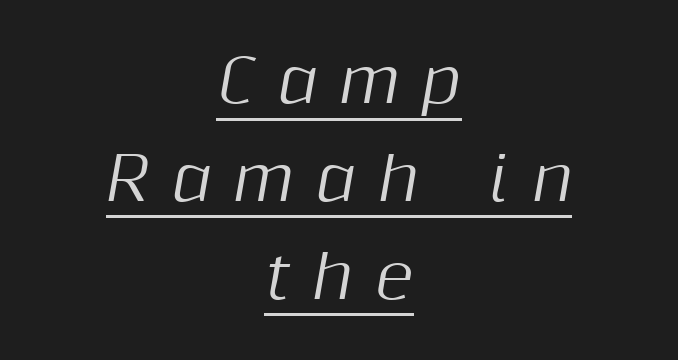
Q: Is the text italic (slanted)? A: Yes, it leans right by about 10 degrees.
Q: Is the text underlined? A: Yes.
Q: How is the paragraph aligned? A: Centered.
Q: Is the spacing between letters normal or unusually wide? A: Unusually wide.
Q: Is the spacing between lines tight, normal or loose? A: Normal.
Q: Width (condensed, normal, or wide)? A: Normal.
Q: Stroke contrast? A: Medium.
Q: x-height? A: Medium.
Q: Monospaced? A: No.
